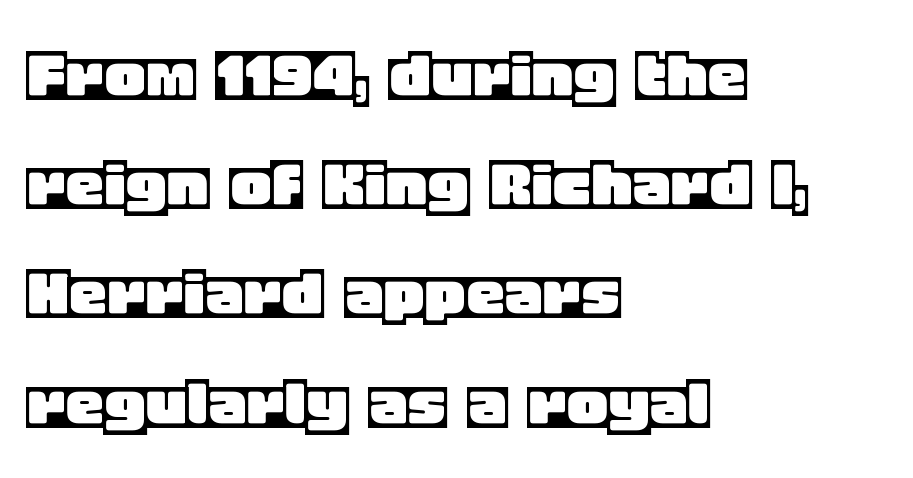
The image shows 78 px text type, upright; set left-aligned, normal line spacing (1.4x), normal letter spacing, not underlined; a large x-height.
